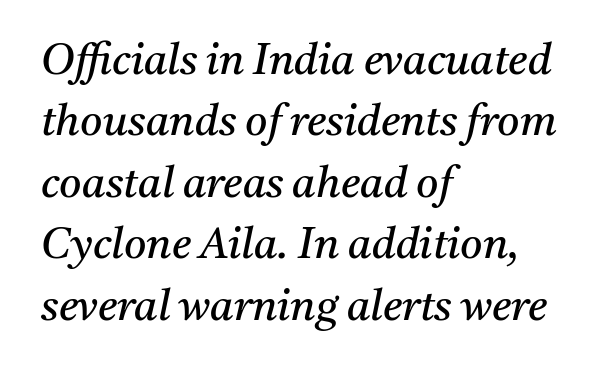
The image shows 43 px regular-weight serif type, italic (leaning right); set left-aligned, normal line spacing (1.43x), normal letter spacing, not underlined; medium stroke contrast and a medium x-height.
